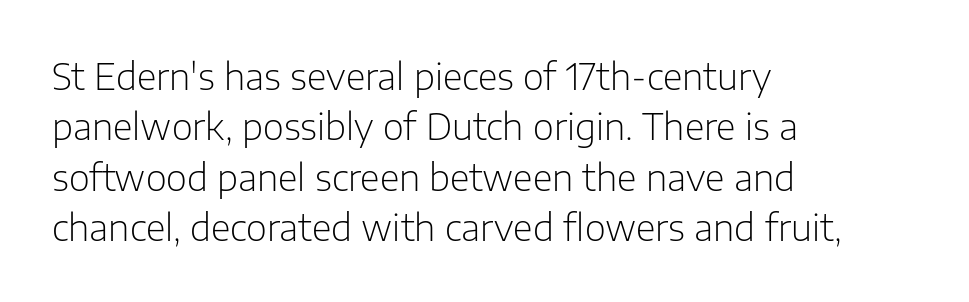
{"serif": "no", "italic": "no", "bold": "no", "weight": "light", "width": "normal", "stroke_contrast": "low", "x_height": "medium", "monospaced": "no", "underline": "no", "align": "left", "line_spacing": "normal", "line_spacing_ratio": 1.4, "letter_spacing": "normal", "letter_spacing_em": 0.0, "glyph_px": 36}
